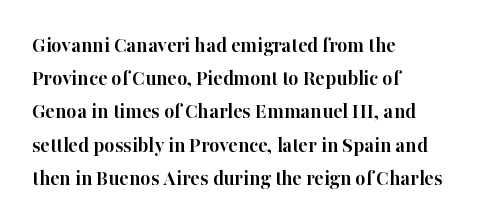
The image shows 22 px bold type, upright; set left-aligned, normal line spacing (1.51x), normal letter spacing, not underlined.
